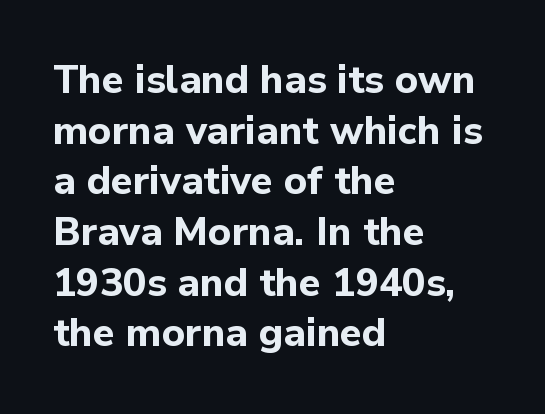
{"serif": "no", "italic": "no", "bold": "yes", "weight": "bold", "width": "normal", "stroke_contrast": "low", "x_height": "medium", "monospaced": "no", "underline": "no", "align": "left", "line_spacing": "normal", "line_spacing_ratio": 1.3, "letter_spacing": "normal", "letter_spacing_em": 0.0, "glyph_px": 39}
